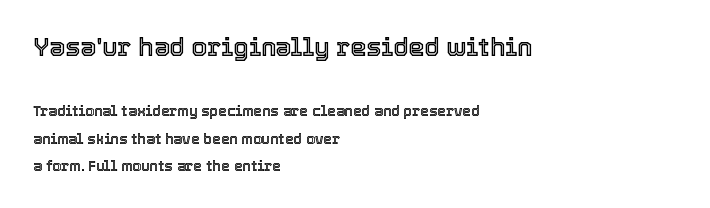
The image shows 25 px text type, upright; set left-aligned, loose line spacing (1.99x), normal letter spacing, not underlined; the first (top) block is 1.79x larger.
